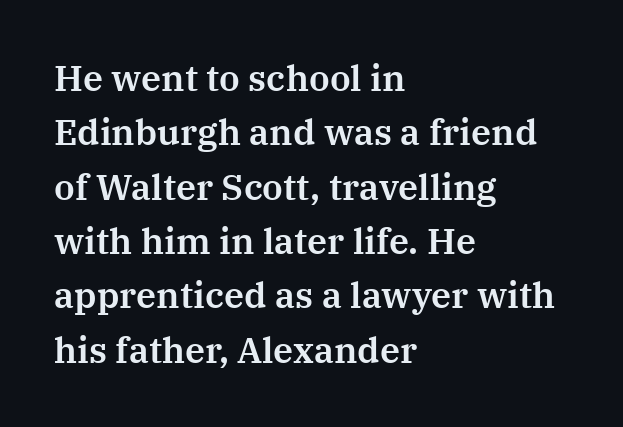
{"serif": "yes", "italic": "no", "width": "normal", "stroke_contrast": "medium", "x_height": "medium", "monospaced": "no", "underline": "no", "align": "left", "line_spacing": "normal", "line_spacing_ratio": 1.51, "letter_spacing": "normal", "letter_spacing_em": 0.0, "glyph_px": 36}
